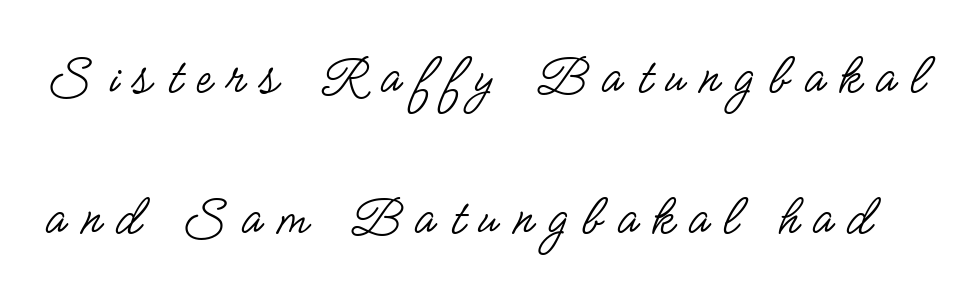
Q: Is the text bold? A: No.
Q: Is the text italic (slanted)? A: Yes.
Q: Is the typeface a serif or a sans-serif typeface? A: Sans-serif.
Q: Is the text underlined? A: No.
Q: Is the spacing between letters normal or unusually wide? A: Unusually wide.
Q: Is the spacing between lines tight, normal or loose? A: Loose.
Q: Width (condensed, normal, or wide)? A: Condensed.
Q: Stroke contrast? A: Low.
Q: x-height? A: Small.
Q: Monospaced? A: No.
